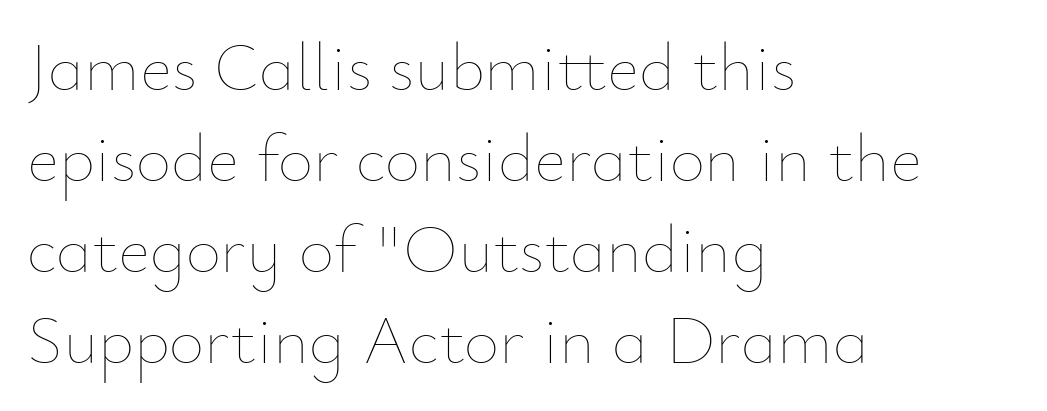
{"italic": "no", "bold": "no", "weight": "thin", "width": "normal", "stroke_contrast": "low", "x_height": "small", "monospaced": "no", "underline": "no", "align": "left", "line_spacing": "normal", "line_spacing_ratio": 1.32, "letter_spacing": "normal", "letter_spacing_em": 0.0, "glyph_px": 69}
